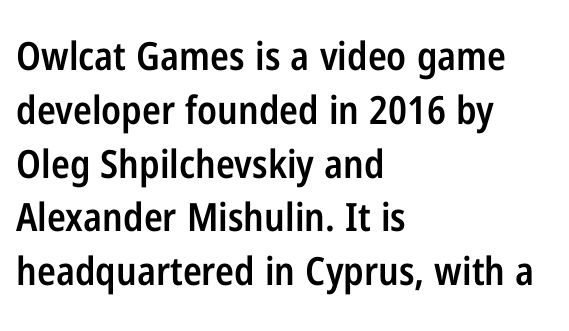
{"serif": "no", "italic": "no", "bold": "semi", "weight": "semibold", "width": "condensed", "stroke_contrast": "low", "x_height": "medium", "monospaced": "no", "underline": "no", "align": "left", "line_spacing": "normal", "line_spacing_ratio": 1.38, "letter_spacing": "normal", "letter_spacing_em": 0.0, "glyph_px": 39}
